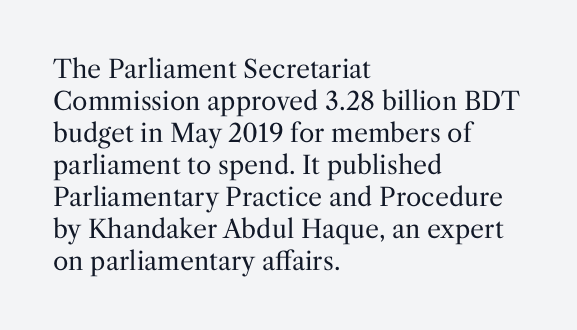
Q: Is the text bold? A: No.
Q: Is the text italic (slanted)? A: No, it is upright.
Q: Is the text underlined? A: No.
Q: How is the paragraph aligned? A: Left-aligned.
Q: Is the spacing between letters normal or unusually wide? A: Normal.
Q: Is the spacing between lines tight, normal or loose? A: Normal.
